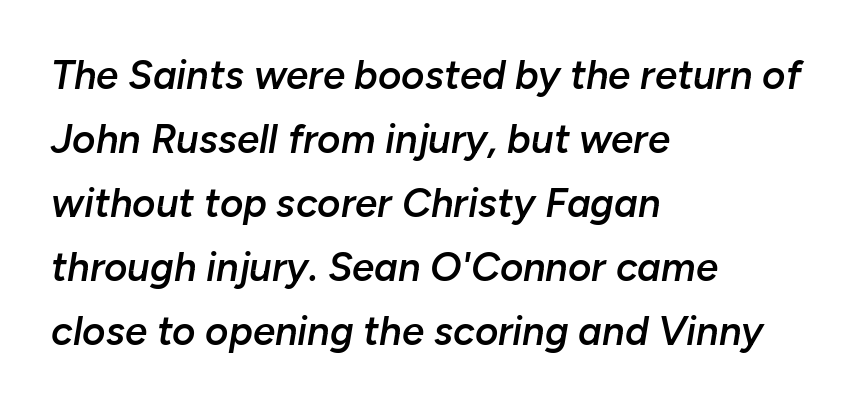
This sample is left-justified, so line endings fall wherever the words run out. Is the type slanted? Yes — the strokes lean at a clear angle. Heft: intermediate — a semibold. Think of a printed novel: that variable character pitch is what you see here. Quick note: underline off. In terms of leading, this rendering sits right in the middle.
